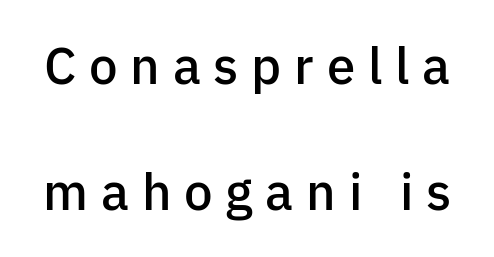
{"serif": "no", "italic": "no", "bold": "semi", "weight": "semibold", "width": "normal", "stroke_contrast": "low", "x_height": "medium", "monospaced": "no", "underline": "no", "line_spacing": "loose", "line_spacing_ratio": 2.48, "letter_spacing": "wide", "letter_spacing_em": 0.25, "glyph_px": 51}
